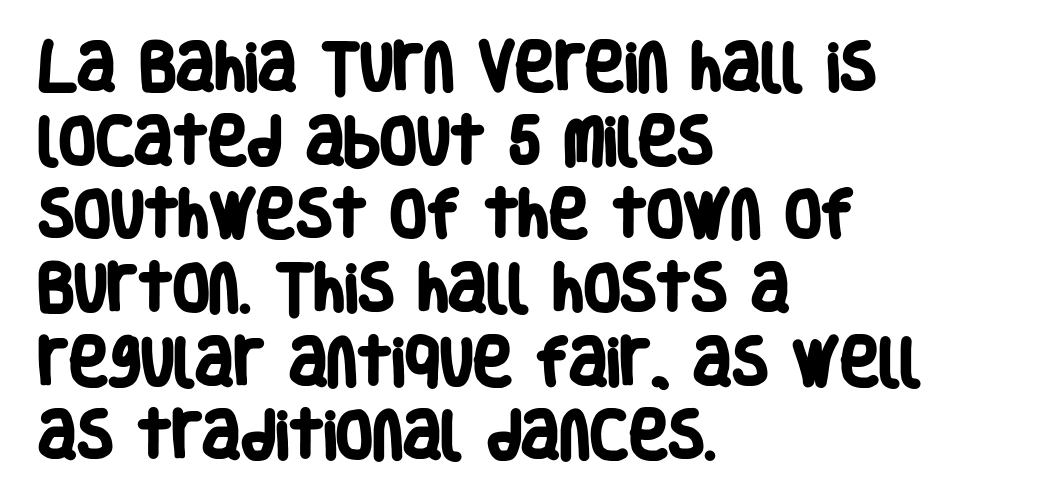
Has an underline been added? It has not. Each letter's strokes conclude bluntly, with no projecting serifs. In CSS terms this would be text-align: left. These lines carry a lot of weight — the face is fully bold. This sample uses plain, unmodified letter spacing. Interline gaps are of average width in this sample.
